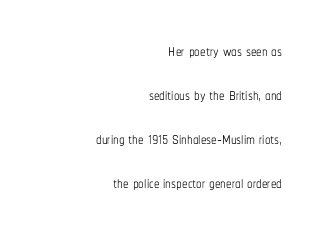
{"italic": "no", "bold": "no", "underline": "no", "align": "right", "line_spacing": "loose", "line_spacing_ratio": 2.0, "letter_spacing": "normal", "letter_spacing_em": 0.0, "glyph_px": 22}
